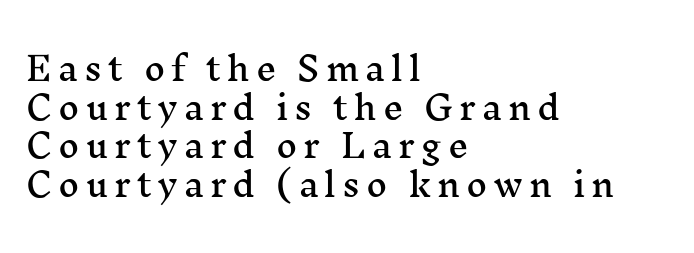
The image shows 32 px wide serif type, upright; set left-aligned, line spacing 1.21x, not underlined; medium stroke contrast and a medium x-height.
